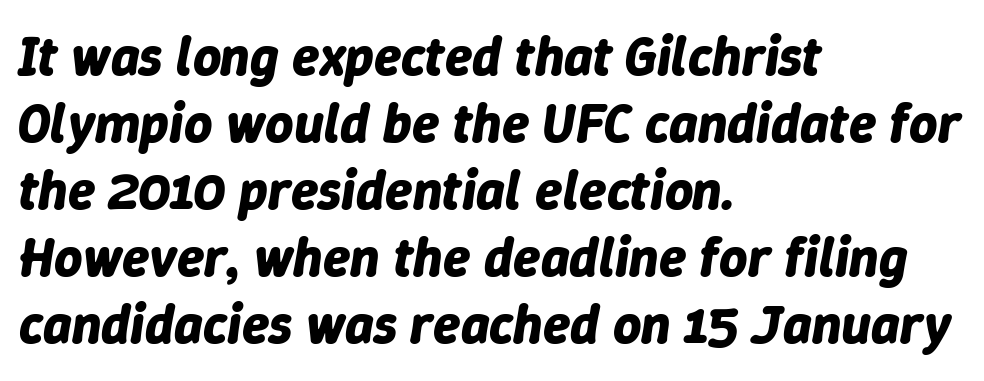
{"italic": "yes", "lean": "right", "slant_degrees": 9, "bold": "yes", "weight": "bold", "width": "normal", "stroke_contrast": "low", "x_height": "medium", "monospaced": "no", "underline": "no", "align": "left", "line_spacing_ratio": 1.22, "letter_spacing": "normal", "letter_spacing_em": 0.0, "glyph_px": 55}
